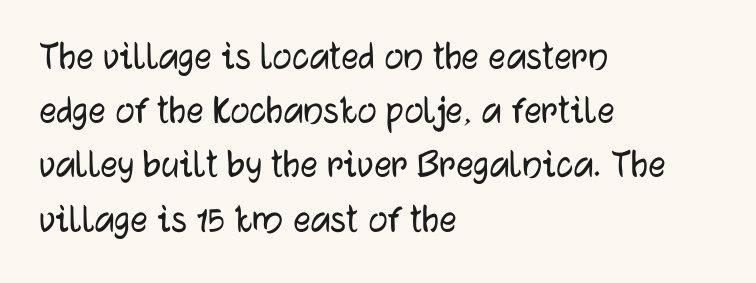
Q: Is the text italic (slanted)? A: No, it is upright.
Q: Is the typeface a serif or a sans-serif typeface? A: Sans-serif.
Q: Is the text underlined? A: No.
Q: How is the paragraph aligned? A: Left-aligned.
Q: Is the spacing between letters normal or unusually wide? A: Normal.
Q: Is the spacing between lines tight, normal or loose? A: Normal.
Q: Width (condensed, normal, or wide)? A: Normal.
Q: Stroke contrast? A: Low.
Q: x-height? A: Medium.
Q: Monospaced? A: No.
